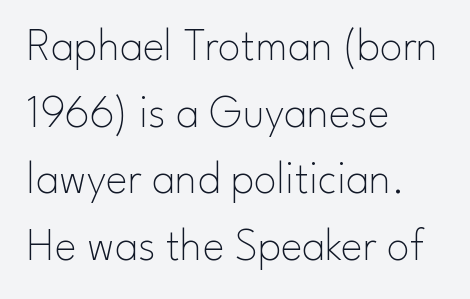
The image shows 46 px thin sans-serif type, upright; set left-aligned, normal line spacing (1.45x), normal letter spacing, not underlined; low stroke contrast and a small x-height.
